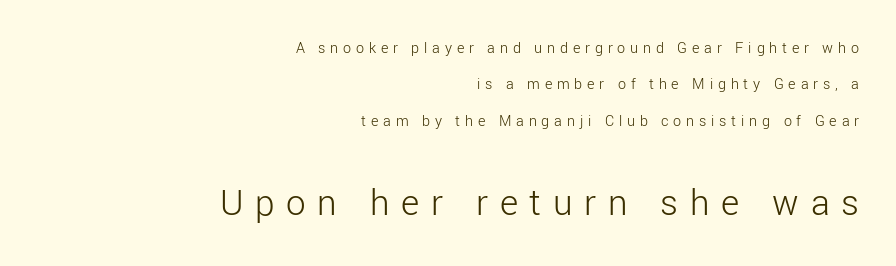
The image shows 39 px light sans-serif type, upright; set right-aligned, loose line spacing (2.28x), unusually wide letter spacing (+0.3 em), not underlined; the second (bottom) block is 2.44x larger; low stroke contrast and a medium x-height.
